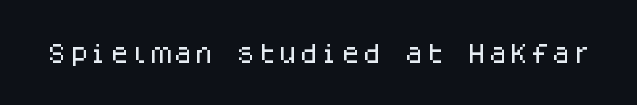
Q: Is the text italic (slanted)? A: No, it is upright.
Q: Is the text underlined? A: No.
Q: Is the spacing between letters normal or unusually wide? A: Normal.
